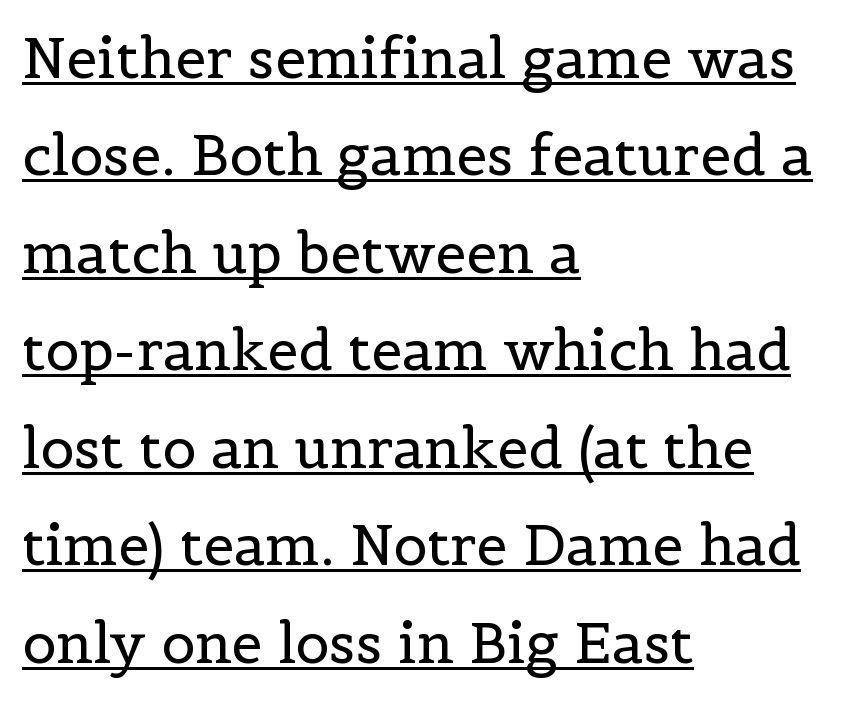
Q: Is the text bold? A: No.
Q: Is the text italic (slanted)? A: No, it is upright.
Q: Is the typeface a serif or a sans-serif typeface? A: Serif.
Q: Is the text underlined? A: Yes.
Q: How is the paragraph aligned? A: Left-aligned.
Q: Is the spacing between letters normal or unusually wide? A: Normal.
Q: Width (condensed, normal, or wide)? A: Normal.
Q: x-height? A: Medium.
Q: Monospaced? A: No.
